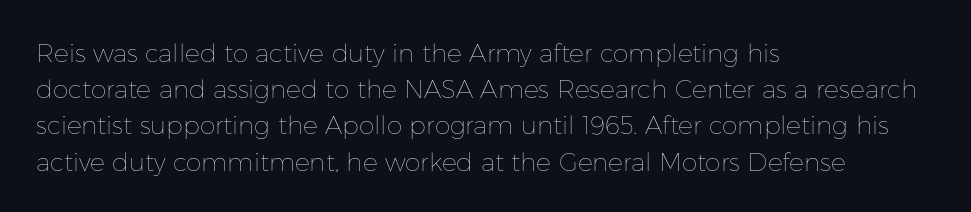
{"italic": "no", "bold": "no", "underline": "no", "align": "left", "line_spacing": "normal", "line_spacing_ratio": 1.45, "letter_spacing": "normal", "letter_spacing_em": 0.0, "glyph_px": 25}
